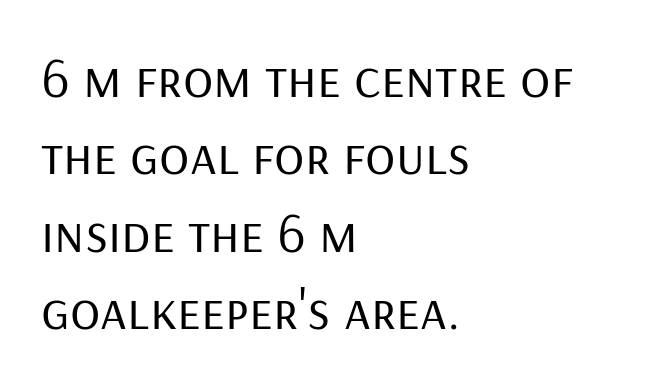
Q: Is the text bold? A: No.
Q: Is the text italic (slanted)? A: No, it is upright.
Q: Is the typeface a serif or a sans-serif typeface? A: Sans-serif.
Q: Is the text underlined? A: No.
Q: How is the paragraph aligned? A: Left-aligned.
Q: Is the spacing between letters normal or unusually wide? A: Normal.
Q: Is the spacing between lines tight, normal or loose? A: Normal.
Q: Width (condensed, normal, or wide)? A: Normal.
Q: Stroke contrast? A: Low.
Q: x-height? A: Medium.
Q: Monospaced? A: No.
